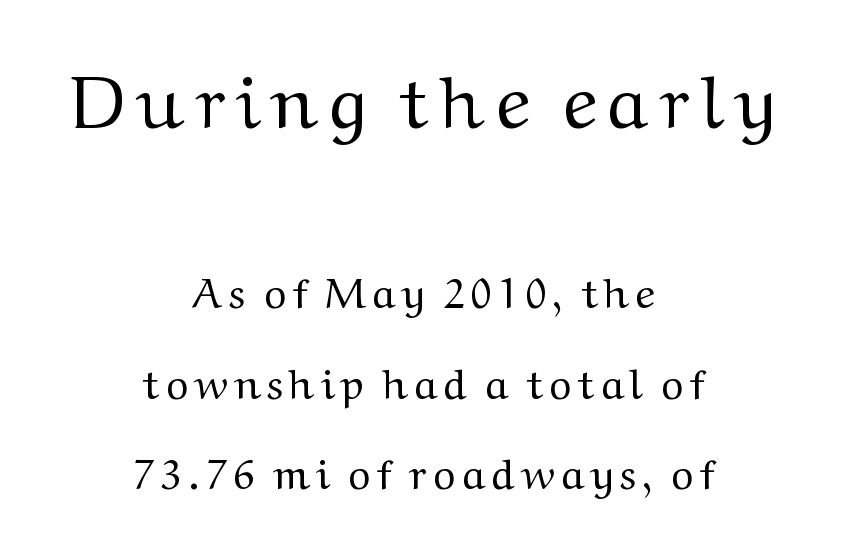
Stems and bowls with no extra thickness — not bold. Observe the serifs anchoring each vertical stroke in this sample. Decoration check: the copy has no underline. Varying glyph widths throughout — classic text-font behaviour. Compared with a flush-left layout, this one balances lines on the center instead. The composition opens big and finishes small.
